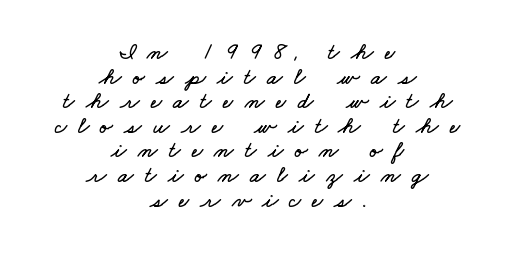
The image shows 23 px text type; set centered, tight line spacing (1.07x), unusually wide letter spacing (+0.49 em), not underlined.
